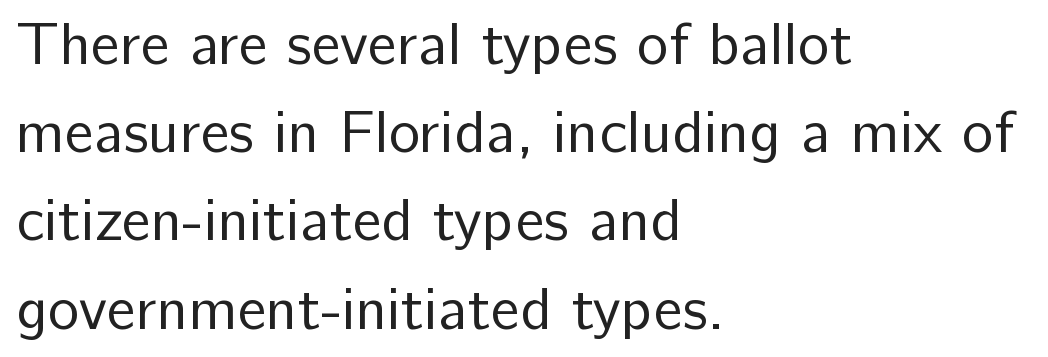
The image shows 60 px regular-weight sans-serif type, upright; set left-aligned, normal line spacing (1.47x), normal letter spacing, not underlined; low stroke contrast and a medium x-height.
